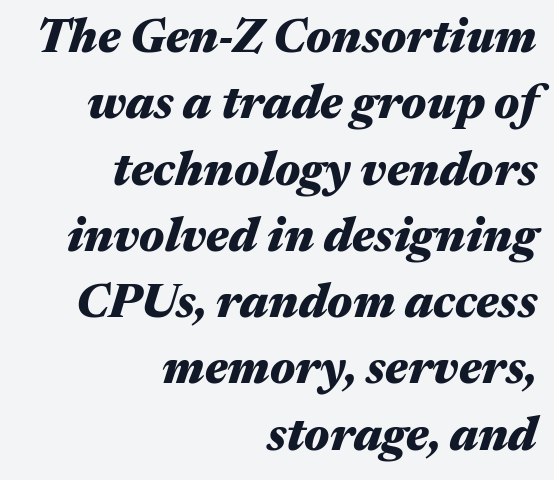
The image shows 47 px heavy, wide type, italic (leaning right); set right-aligned, normal line spacing (1.41x), normal letter spacing, not underlined; medium stroke contrast and a medium x-height.
